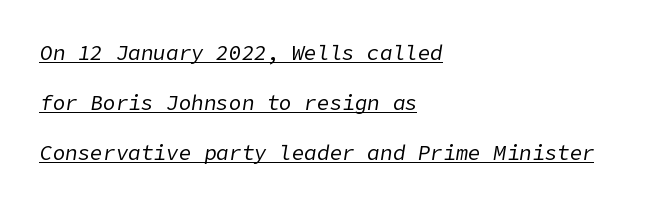
Q: Is the text bold? A: No.
Q: Is the text italic (slanted)? A: Yes, it leans right by about 9 degrees.
Q: Is the text underlined? A: Yes.
Q: How is the paragraph aligned? A: Left-aligned.
Q: Is the spacing between letters normal or unusually wide? A: Normal.
Q: Is the spacing between lines tight, normal or loose? A: Loose.
